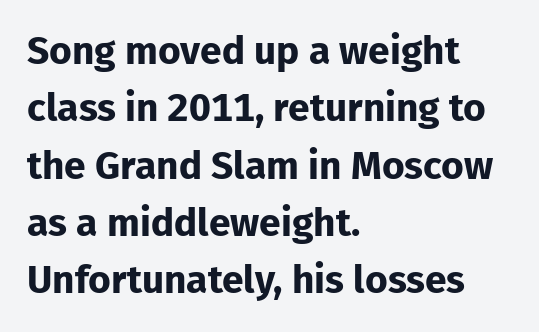
The image shows 39 px bold sans-serif type, upright; set left-aligned, normal line spacing (1.47x), normal letter spacing, not underlined; low stroke contrast and a medium x-height.
